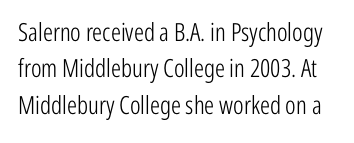
Bold? No — there's no thickening of the strokes. Unmarked baselines from the first word to the last. This sample uses plain, unmodified letter spacing. One glance says typical: line gaps are just what's usual. Is there any slant? The stems are plumb.
